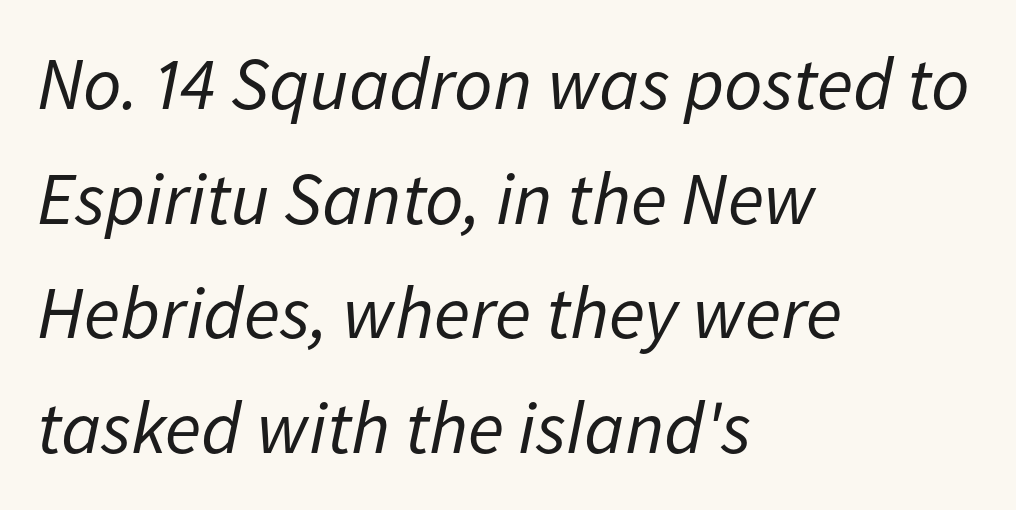
{"italic": "yes", "lean": "right", "slant_degrees": 11, "bold": "no", "weight": "regular", "width": "normal", "stroke_contrast": "low", "x_height": "medium", "monospaced": "no", "underline": "no", "align": "left", "line_spacing": "normal", "line_spacing_ratio": 1.53, "letter_spacing": "normal", "letter_spacing_em": 0.0, "glyph_px": 75}
